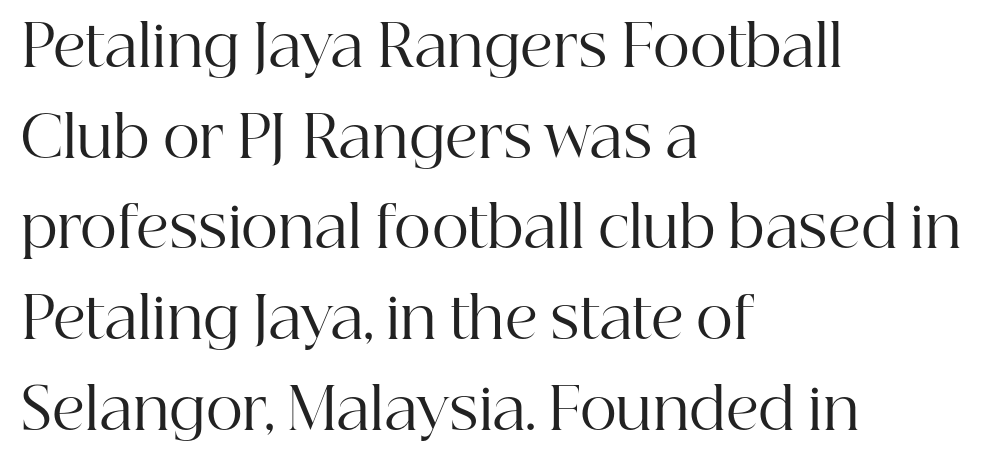
Q: Is the text bold? A: No.
Q: Is the text italic (slanted)? A: No, it is upright.
Q: Is the typeface a serif or a sans-serif typeface? A: Serif.
Q: Is the text underlined? A: No.
Q: How is the paragraph aligned? A: Left-aligned.
Q: Is the spacing between letters normal or unusually wide? A: Normal.
Q: Is the spacing between lines tight, normal or loose? A: Normal.
Q: Width (condensed, normal, or wide)? A: Normal.
Q: Stroke contrast? A: High.
Q: x-height? A: Medium.
Q: Monospaced? A: No.
